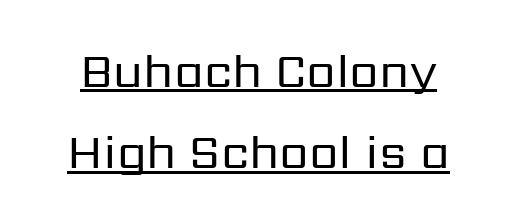
The image shows 48 px regular-weight sans-serif type, upright; set normal line spacing (1.69x), normal letter spacing, underlined; low stroke contrast and a medium x-height.
